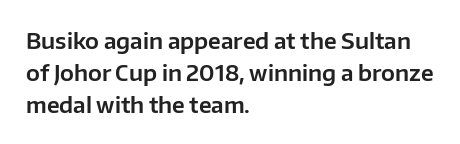
Q: Is the text italic (slanted)? A: No, it is upright.
Q: Is the text underlined? A: No.
Q: How is the paragraph aligned? A: Left-aligned.
Q: Is the spacing between letters normal or unusually wide? A: Normal.
Q: Is the spacing between lines tight, normal or loose? A: Normal.
